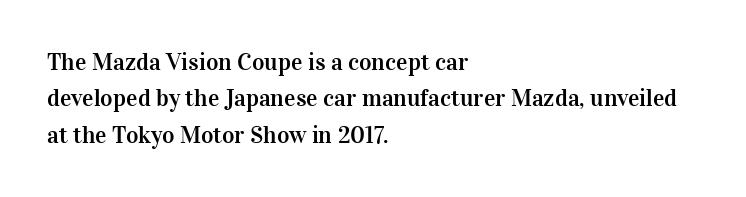
The image shows 24 px text type, upright; set left-aligned, normal line spacing (1.52x), normal letter spacing, not underlined.
